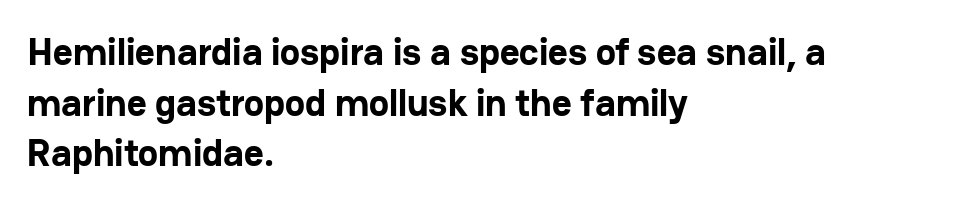
The image shows 38 px bold sans-serif type, upright; set left-aligned, normal line spacing (1.33x), normal letter spacing, not underlined; low stroke contrast and a medium x-height.
